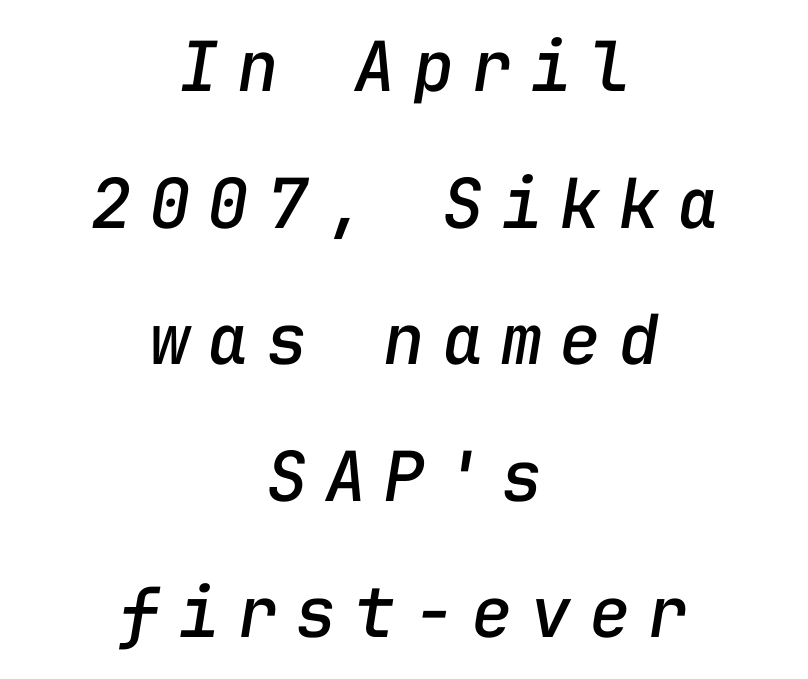
{"italic": "yes", "lean": "right", "slant_degrees": 9, "width": "normal", "stroke_contrast": "low", "x_height": "medium", "monospaced": "yes", "underline": "no", "align": "center", "line_spacing": "loose", "line_spacing_ratio": 1.98, "letter_spacing": "wide", "letter_spacing_em": 0.25, "glyph_px": 69}
